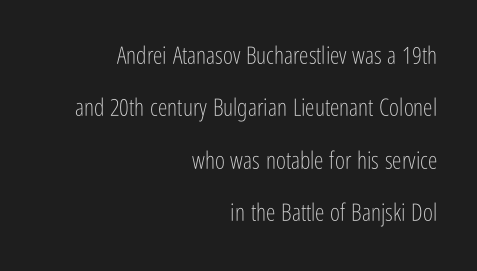
{"italic": "no", "bold": "no", "underline": "no", "align": "right", "line_spacing": "loose", "line_spacing_ratio": 2.18, "letter_spacing": "normal", "letter_spacing_em": 0.0, "glyph_px": 24}
